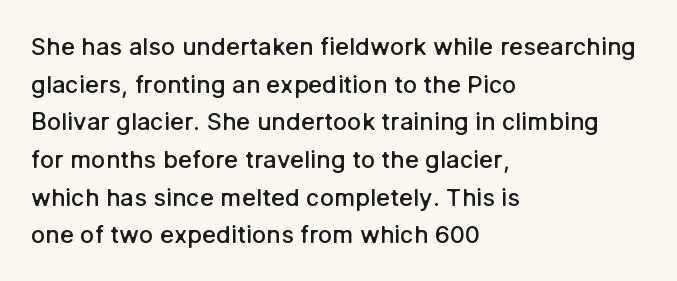
{"italic": "no", "bold": "semi", "underline": "no", "align": "left", "line_spacing": "normal", "line_spacing_ratio": 1.57, "letter_spacing": "normal", "letter_spacing_em": 0.0, "glyph_px": 24}
